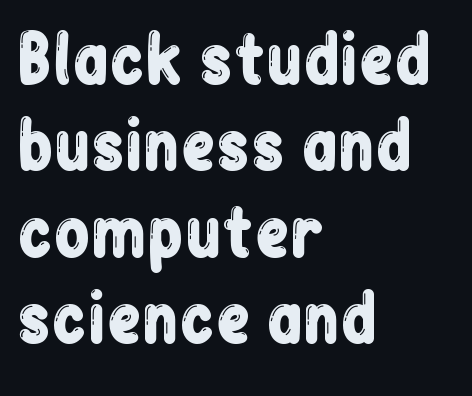
{"serif": "no", "italic": "no", "width": "condensed", "stroke_contrast": "low", "x_height": "medium", "monospaced": "no", "underline": "no", "align": "left", "line_spacing": "normal", "line_spacing_ratio": 1.33, "letter_spacing": "normal", "letter_spacing_em": 0.0, "glyph_px": 65}
